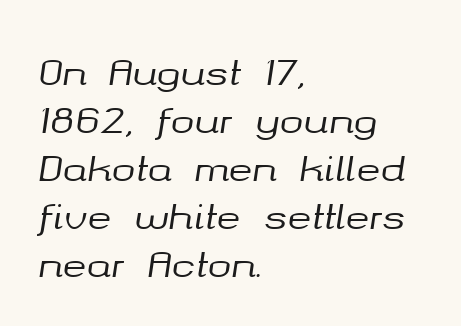
Spacing verdict: proportional, widths tailored to each character. Caption: standard tracking, unaltered. Line spacing here is normal. The glyphs are unaccompanied by any horizontal stroke below them. Quick note: italic.
